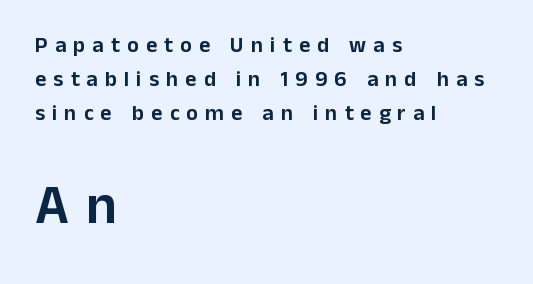
The image shows 55 px sans-serif type, upright; set left-aligned, normal line spacing (1.55x), unusually wide letter spacing (+0.32 em), not underlined; the second (bottom) block is 2.5x larger; low stroke contrast and a medium x-height.
